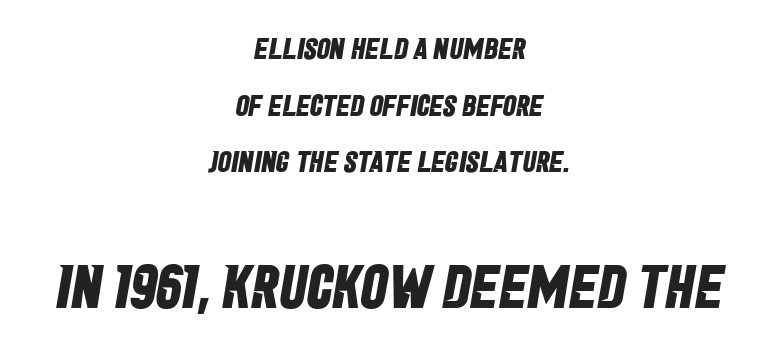
{"serif": "no", "bold": "yes", "weight": "bold", "width": "condensed", "stroke_contrast": "low", "x_height": "large", "monospaced": "no", "underline": "no", "align": "center", "line_spacing_ratio": 1.89, "letter_spacing": "normal", "letter_spacing_em": 0.0, "larger_block": "second", "size_ratio": 2.03, "glyph_px": 61}
